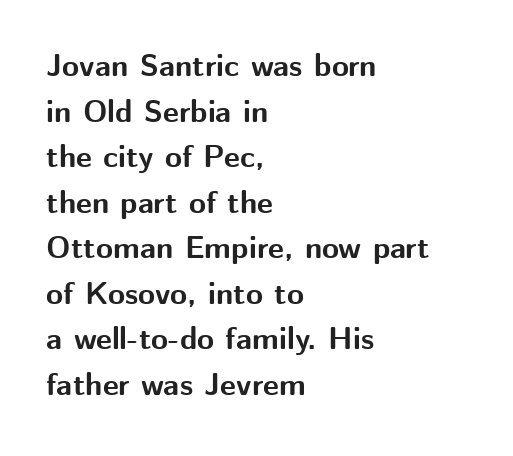
Q: Is the text bold? A: Yes.
Q: Is the text italic (slanted)? A: No, it is upright.
Q: Is the typeface a serif or a sans-serif typeface? A: Sans-serif.
Q: Is the text underlined? A: No.
Q: How is the paragraph aligned? A: Left-aligned.
Q: Is the spacing between letters normal or unusually wide? A: Normal.
Q: Is the spacing between lines tight, normal or loose? A: Normal.
Q: Width (condensed, normal, or wide)? A: Normal.
Q: Stroke contrast? A: Medium.
Q: x-height? A: Medium.
Q: Monospaced? A: No.
